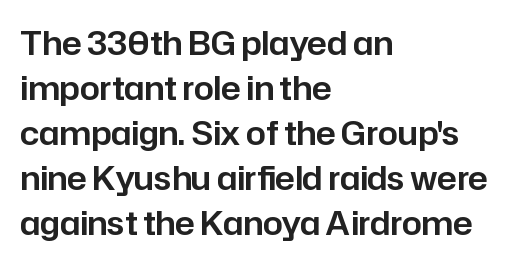
A typesetter would mark this as roman, not italic. Line starts are locked; line ends wander. Nope, no serifs anywhere on these letters. Beneath every word, the page is bare.
